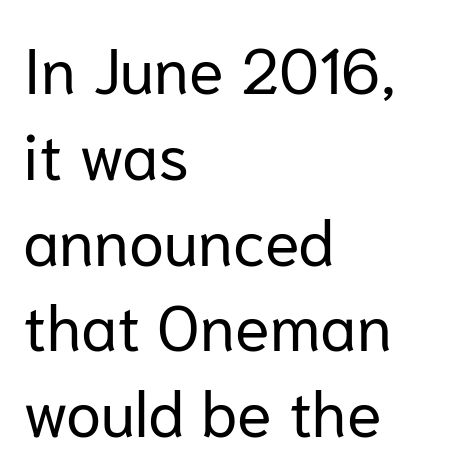
The weight tops out at a normal text grade. What's the leading like? Ordinary, nothing unusual. The rag falls on the right side of this text block. Each word holds together tightly as a unit, with standard inter-letter gaps.
